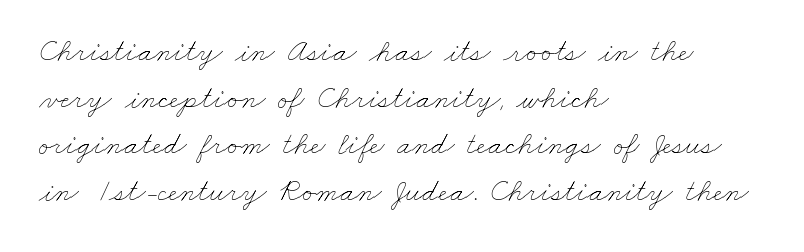
The face used here is proportionally spaced, like ordinary book or web type. Reading down the column, the eye jumps a familiar distance to each next line. This sample uses plain, unmodified letter spacing. Counters stay open thanks to moderate or lighter strokes. The text block is weighted toward the left margin, trailing off unevenly rightward.
